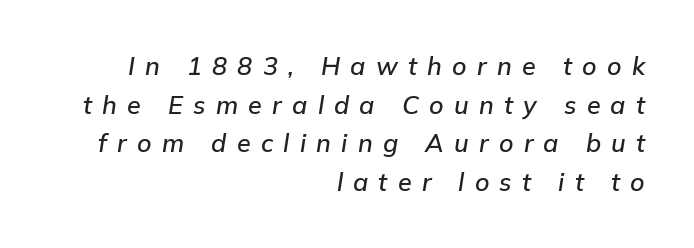
Posture: slanted. Lines of text with bare space underneath. Characters follow at a spacing far wider than the type designer built in. Horizontal alignment here is rightward, an uncommon choice for prose. Vertical spacing — default.
